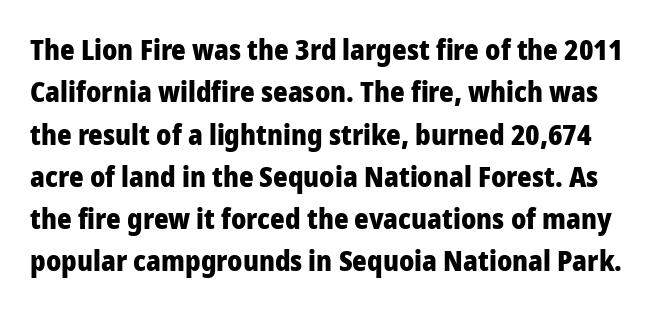
{"serif": "no", "italic": "no", "bold": "yes", "weight": "heavy", "width": "normal", "stroke_contrast": "low", "x_height": "medium", "monospaced": "no", "underline": "no", "line_spacing": "normal", "line_spacing_ratio": 1.51, "letter_spacing": "normal", "letter_spacing_em": 0.0, "glyph_px": 28}
